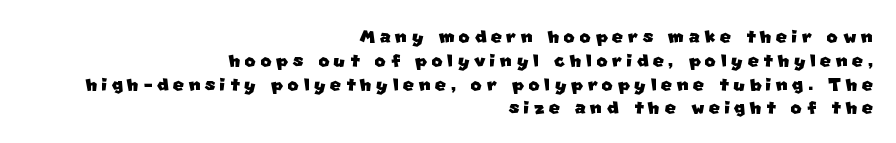
Q: Is the text underlined? A: No.
Q: How is the paragraph aligned? A: Right-aligned.
Q: Is the spacing between lines tight, normal or loose? A: Tight.
